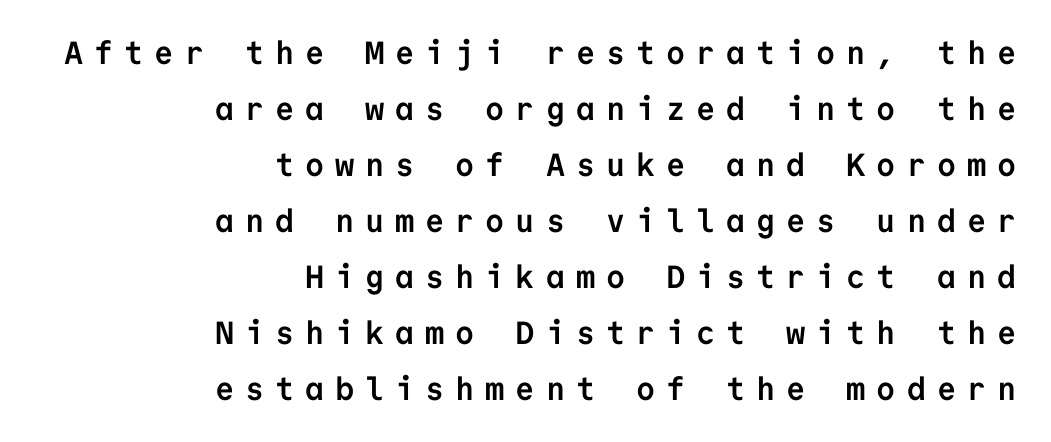
Heavy, bold letterforms. Reading down the block, your eye finds every line finishing at a fixed right position. The face used here is rendered with a markedly widened letterfit. Quick note: underline off. Posture: vertical.
